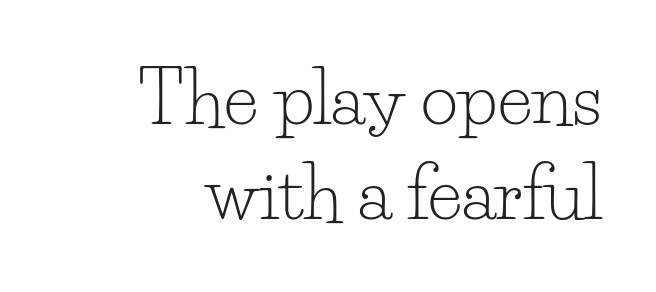
{"serif": "yes", "italic": "no", "bold": "no", "weight": "light", "width": "normal", "stroke_contrast": "low", "x_height": "small", "monospaced": "no", "underline": "no", "align": "right", "line_spacing": "normal", "line_spacing_ratio": 1.32, "letter_spacing": "normal", "letter_spacing_em": 0.0, "glyph_px": 72}
